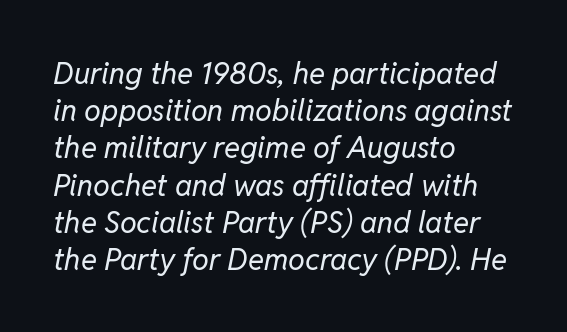
The image shows 30 px regular-weight type, italic (leaning right); set left-aligned, line spacing 1.24x, normal letter spacing, not underlined; low stroke contrast and a medium x-height.
